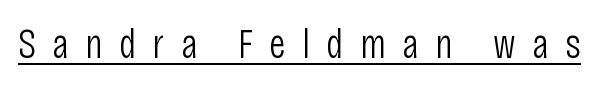
Q: Is the text bold? A: No.
Q: Is the text italic (slanted)? A: No, it is upright.
Q: Is the typeface a serif or a sans-serif typeface? A: Sans-serif.
Q: Is the text underlined? A: Yes.
Q: Is the spacing between letters normal or unusually wide? A: Unusually wide.
Q: Width (condensed, normal, or wide)? A: Condensed.
Q: Stroke contrast? A: Low.
Q: x-height? A: Large.
Q: Monospaced? A: No.
